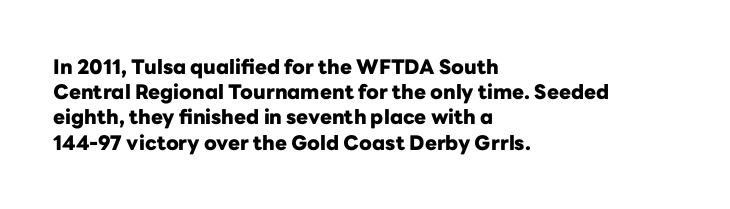
The image shows 20 px bold type, upright; set left-aligned, normal line spacing (1.26x), normal letter spacing, not underlined.
